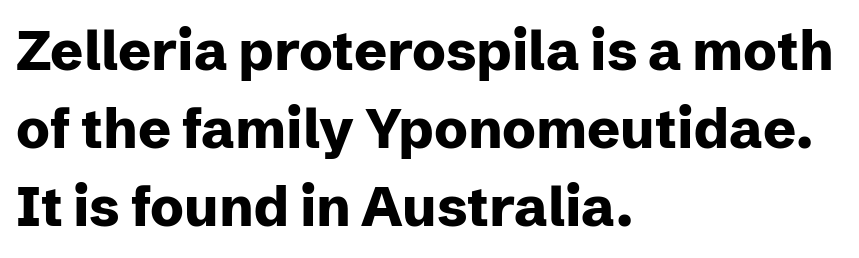
Q: Is the text bold? A: Yes.
Q: Is the text italic (slanted)? A: No, it is upright.
Q: Is the typeface a serif or a sans-serif typeface? A: Sans-serif.
Q: Is the text underlined? A: No.
Q: How is the paragraph aligned? A: Left-aligned.
Q: Is the spacing between letters normal or unusually wide? A: Normal.
Q: Is the spacing between lines tight, normal or loose? A: Normal.
Q: Width (condensed, normal, or wide)? A: Normal.
Q: Stroke contrast? A: Low.
Q: x-height? A: Medium.
Q: Monospaced? A: No.
